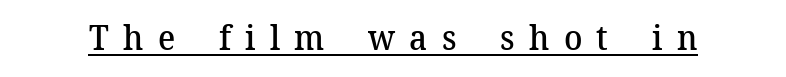
{"serif": "yes", "italic": "no", "bold": "semi", "weight": "semibold", "width": "normal", "stroke_contrast": "medium", "x_height": "medium", "monospaced": "no", "underline": "yes", "letter_spacing": "wide", "letter_spacing_em": 0.42, "glyph_px": 34}
